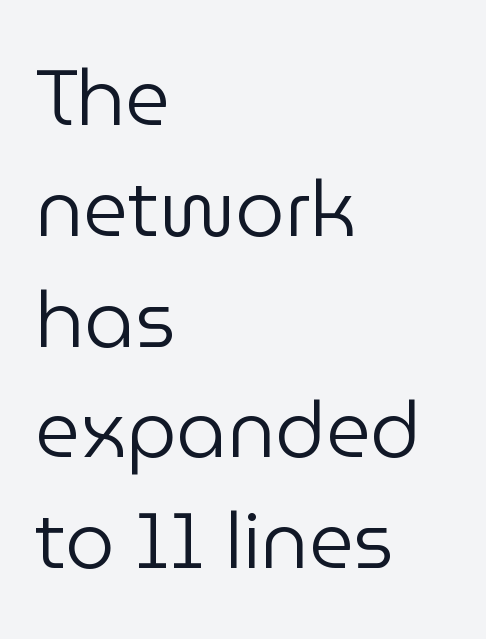
{"serif": "no", "italic": "no", "bold": "no", "weight": "regular", "width": "normal", "stroke_contrast": "low", "x_height": "medium", "monospaced": "no", "underline": "no", "align": "left", "line_spacing": "normal", "line_spacing_ratio": 1.42, "letter_spacing": "normal", "letter_spacing_em": 0.0, "glyph_px": 78}
